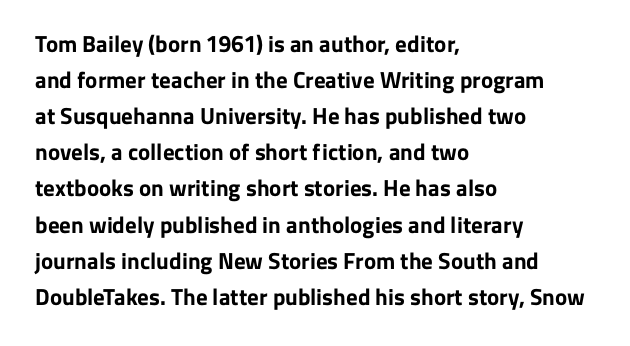
{"italic": "no", "bold": "yes", "underline": "no", "align": "left", "line_spacing": "normal", "line_spacing_ratio": 1.57, "letter_spacing": "normal", "letter_spacing_em": 0.0, "glyph_px": 23}
